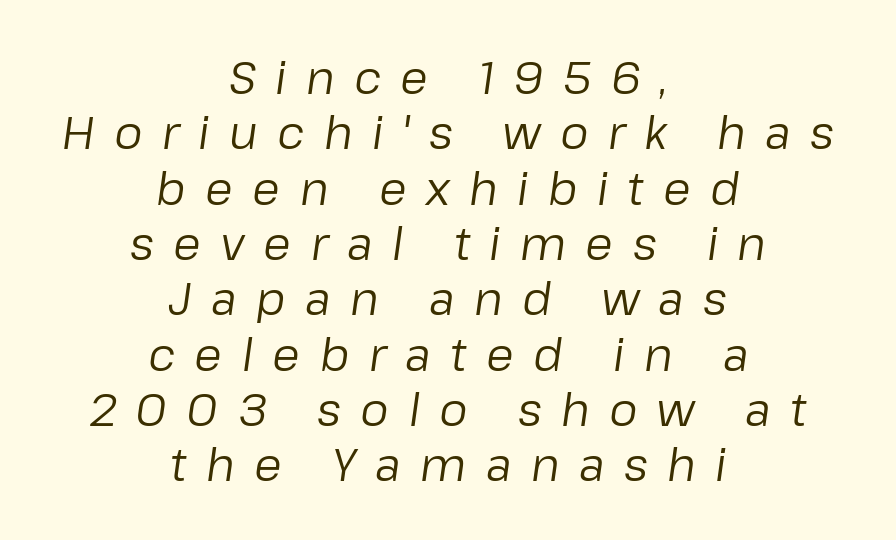
{"italic": "yes", "lean": "right", "slant_degrees": 8, "bold": "no", "weight": "regular", "width": "normal", "stroke_contrast": "low", "x_height": "medium", "monospaced": "no", "underline": "no", "align": "center", "line_spacing_ratio": 1.23, "letter_spacing": "wide", "letter_spacing_em": 0.43, "glyph_px": 45}
